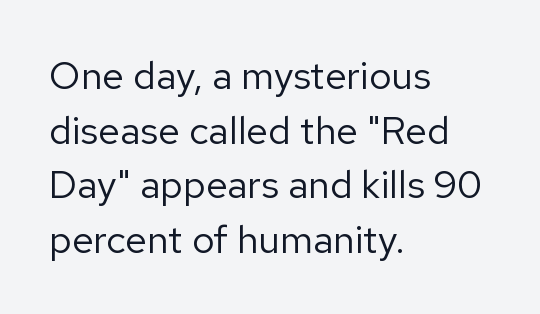
The image shows 39 px regular-weight sans-serif type, upright; set left-aligned, normal line spacing (1.4x), normal letter spacing, not underlined; low stroke contrast and a medium x-height.
